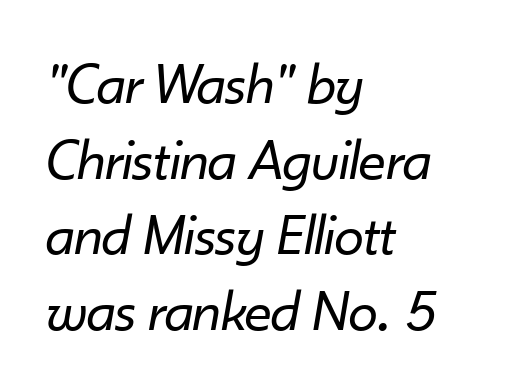
These lines are set flush left with a ragged right edge. Is this a heavy cut? Hardly; it is regular or lighter. Lines of text with bare space underneath. Italic: yes, the glyphs are oblique. Spacing between characters is what you'd get straight out of the box. Vertical spacing — default.
